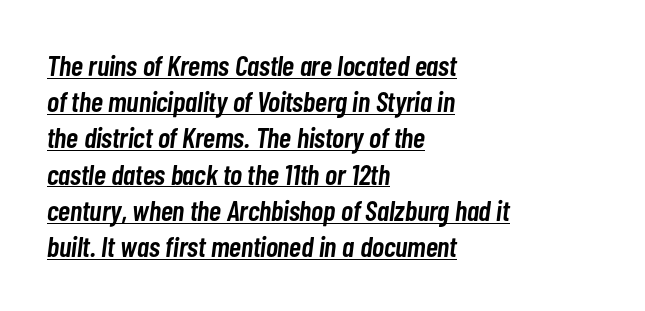
Q: Is the text bold? A: Semi-bold.
Q: Is the text italic (slanted)? A: Yes, it leans right by about 7 degrees.
Q: Is the text underlined? A: Yes.
Q: How is the paragraph aligned? A: Left-aligned.
Q: Is the spacing between letters normal or unusually wide? A: Normal.
Q: Is the spacing between lines tight, normal or loose? A: Normal.
Q: Width (condensed, normal, or wide)? A: Condensed.
Q: Stroke contrast? A: Low.
Q: x-height? A: Medium.
Q: Monospaced? A: No.
